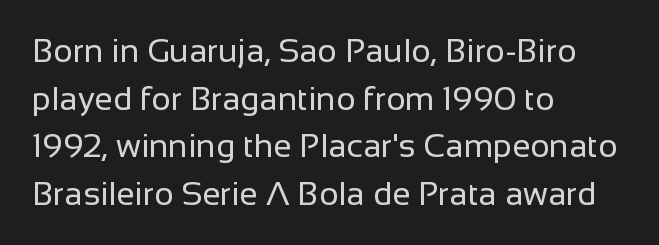
Examine the stroke ends and you'll find no serifs. You could call the tracking neutral — neither tight nor loose. Looks like regular typesetting: each glyph gets only the width it needs. The strokes carry an ordinary text weight at most. The lettering holds an erect, upright posture throughout. In terms of leading, this rendering sits right in the middle.
